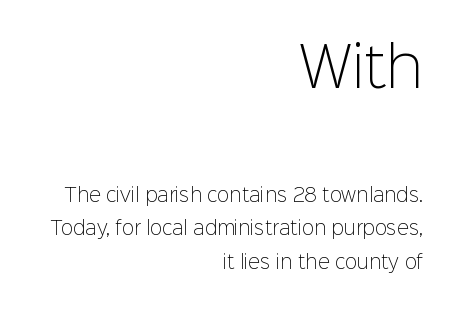
The image shows 54 px light sans-serif type, upright; set right-aligned, line spacing 1.85x, normal letter spacing, not underlined; the first (top) block is 3.0x larger; low stroke contrast and a medium x-height.
